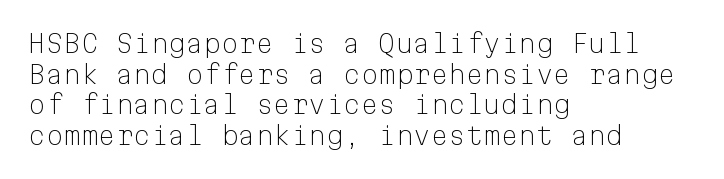
{"italic": "no", "bold": "no", "underline": "no", "align": "left", "line_spacing_ratio": 1.23, "letter_spacing": "normal", "letter_spacing_em": 0.0, "glyph_px": 25}
